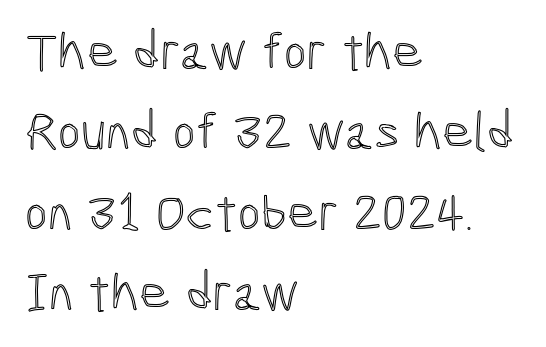
Caption: standard tracking, unaltered. The font's upright variant was chosen for this text. The strip under each line holds only bare page. Note the varied advance widths — an 'i' is clearly narrower than an 'm'. The rendering anchors every line to the left-hand side.
